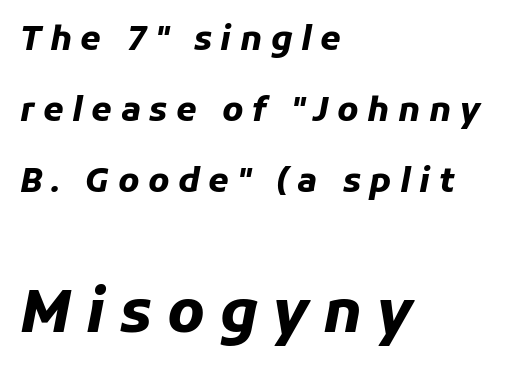
Q: Is the text bold? A: Yes.
Q: Is the text italic (slanted)? A: Yes, it leans right by about 11 degrees.
Q: Is the text underlined? A: No.
Q: How is the paragraph aligned? A: Left-aligned.
Q: Is the spacing between letters normal or unusually wide? A: Unusually wide.
Q: Is the spacing between lines tight, normal or loose? A: Loose.
Q: Which block of text is set in a larger size, the first (top) or the second (bottom)? A: The second (bottom) one.
Q: Width (condensed, normal, or wide)? A: Normal.
Q: Stroke contrast? A: Low.
Q: x-height? A: Medium.
Q: Monospaced? A: No.
